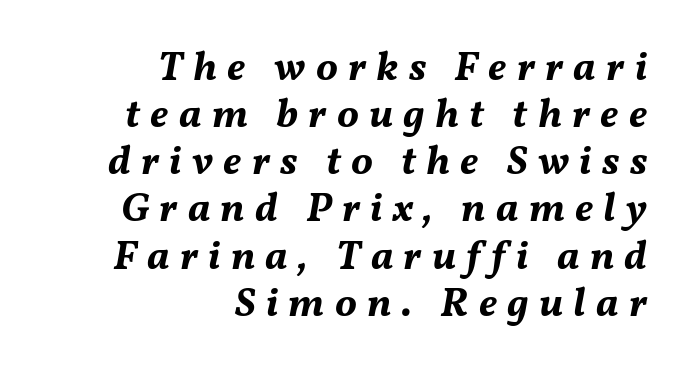
The image shows 41 px bold type, italic (leaning right); set right-aligned, tight line spacing (1.15x), unusually wide letter spacing (+0.25 em), not underlined; medium stroke contrast and a medium x-height.
